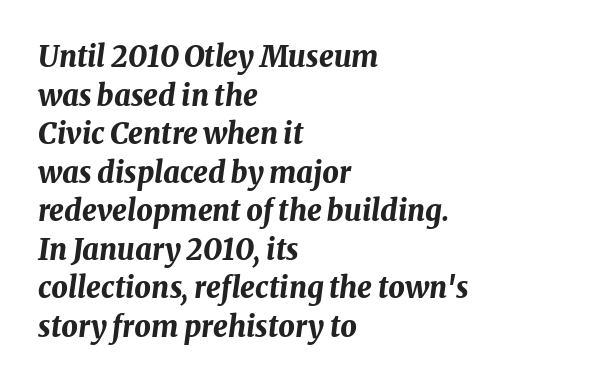
{"italic": "yes", "lean": "right", "slant_degrees": 8, "bold": "yes", "weight": "bold", "width": "normal", "stroke_contrast": "medium", "x_height": "medium", "monospaced": "no", "underline": "no", "align": "left", "line_spacing": "normal", "line_spacing_ratio": 1.33, "letter_spacing": "normal", "letter_spacing_em": 0.0, "glyph_px": 29}
